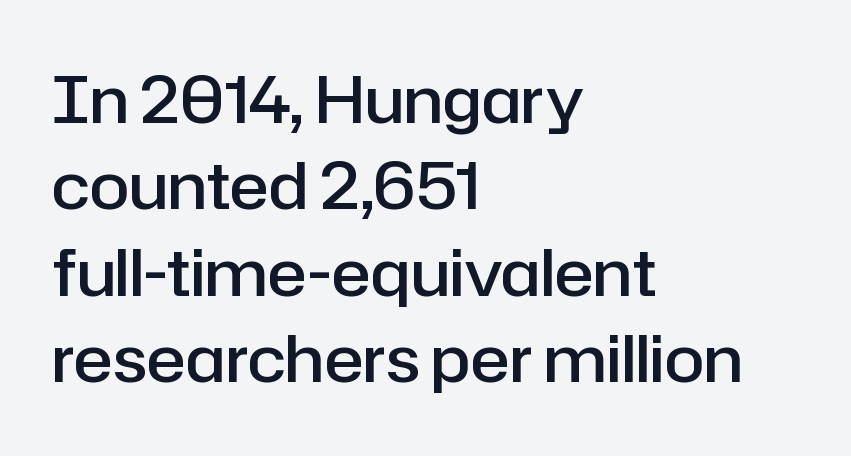
The image shows 65 px semibold sans-serif type, upright; set left-aligned, normal line spacing (1.33x), normal letter spacing, not underlined; low stroke contrast and a medium x-height.
